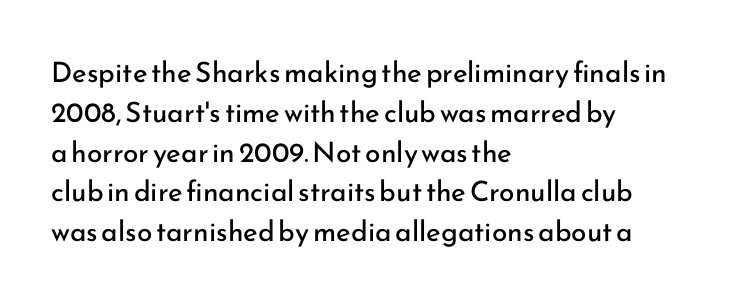
Is the type heavy? It reads as light-to-regular instead. Upright lettering throughout. Letters rest on an invisible, unmarked baseline. One glance says typical: line gaps are just what's usual. Honestly, the letter spacing is just normal — you wouldn't notice it.
